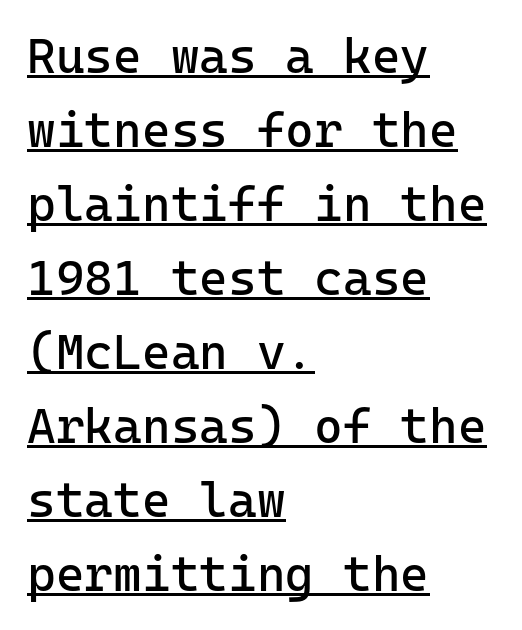
Is the stroke heavy? The answer is a plain regular-or-lighter. Grotesque or geometric, the face here clearly has no serifs. The type is set solid horizontally, with unmodified tracking. Ascenders rise straight up at ninety degrees.
